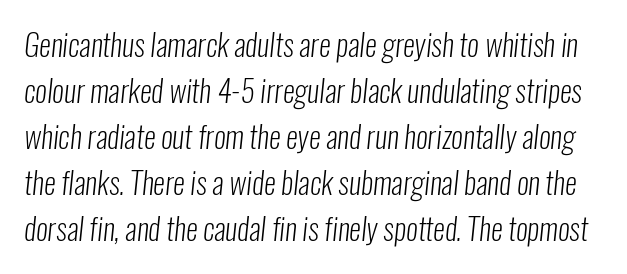
What kind of face is this? One without serifs — a sans. What stands out about the letter spacing? Nothing — it is the standard amount. The font is comparable to plain body text, perhaps lighter. Proportional: the letters do not fall into vertical columns.
